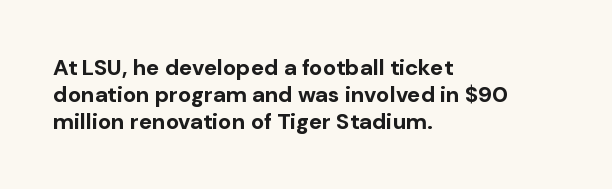
A typesetter would mark this as roman, not italic. What stands out about the letter spacing? Nothing — it is the standard amount. The baseline area is clear. Caption: bold face, heavy strokes.
